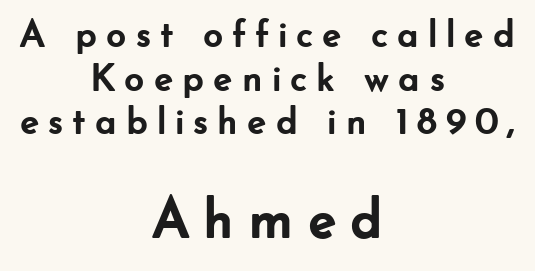
Q: Is the text bold? A: Yes.
Q: Is the text italic (slanted)? A: No, it is upright.
Q: Is the typeface a serif or a sans-serif typeface? A: Sans-serif.
Q: Is the text underlined? A: No.
Q: How is the paragraph aligned? A: Centered.
Q: Is the spacing between letters normal or unusually wide? A: Unusually wide.
Q: Is the spacing between lines tight, normal or loose? A: Tight.
Q: Which block of text is set in a larger size, the first (top) or the second (bottom)? A: The second (bottom) one.
Q: Width (condensed, normal, or wide)? A: Normal.
Q: Stroke contrast? A: Low.
Q: x-height? A: Small.
Q: Monospaced? A: No.
